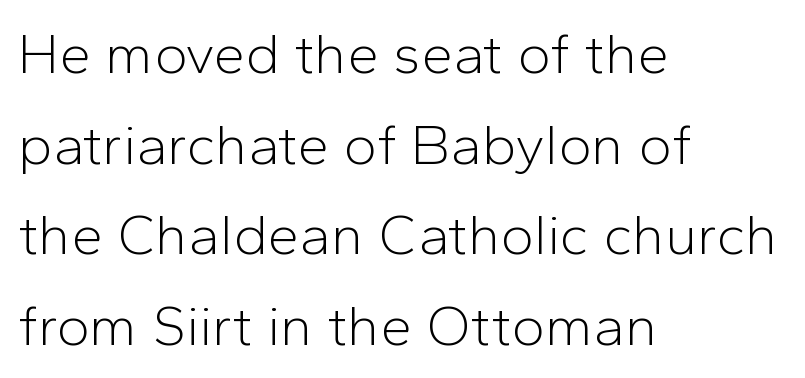
Typographically, this falls in the sans-serif category. Vertical strokes here are truly vertical. Nobody touched the tracking dial on this one. Proportional: the letters do not fall into vertical columns. Each new line begins a customary step beneath the previous one. Caption: multi-line text, flush left, ragged right.
